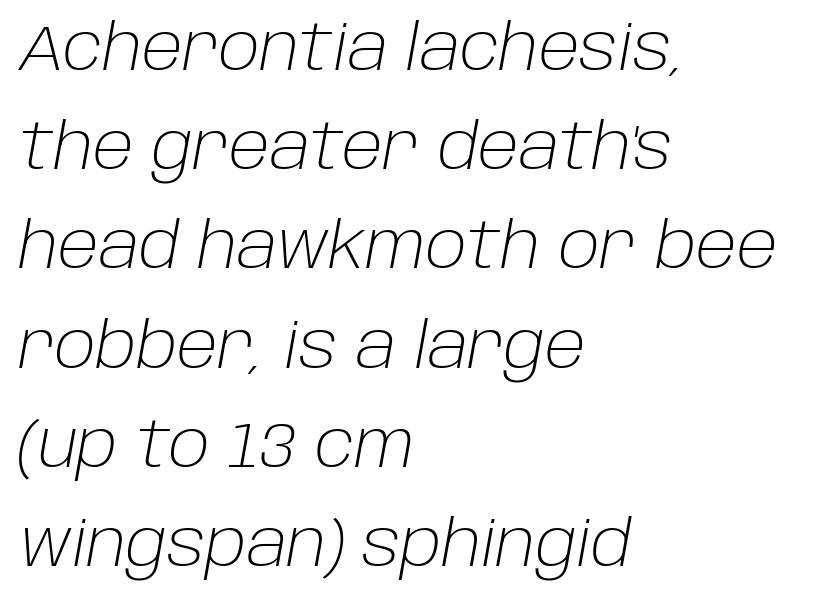
{"italic": "yes", "lean": "right", "slant_degrees": 10, "bold": "no", "weight": "light", "width": "normal", "stroke_contrast": "low", "x_height": "large", "monospaced": "no", "underline": "no", "align": "left", "line_spacing": "normal", "line_spacing_ratio": 1.55, "letter_spacing": "normal", "letter_spacing_em": 0.0, "glyph_px": 64}
